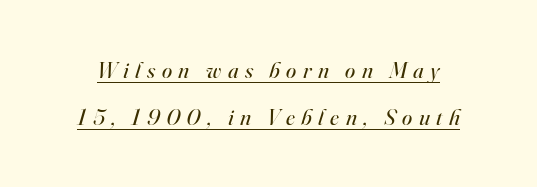
The image shows 23 px text type, italic (leaning right); set loose line spacing (2.05x), unusually wide letter spacing (+0.28 em), underlined.
